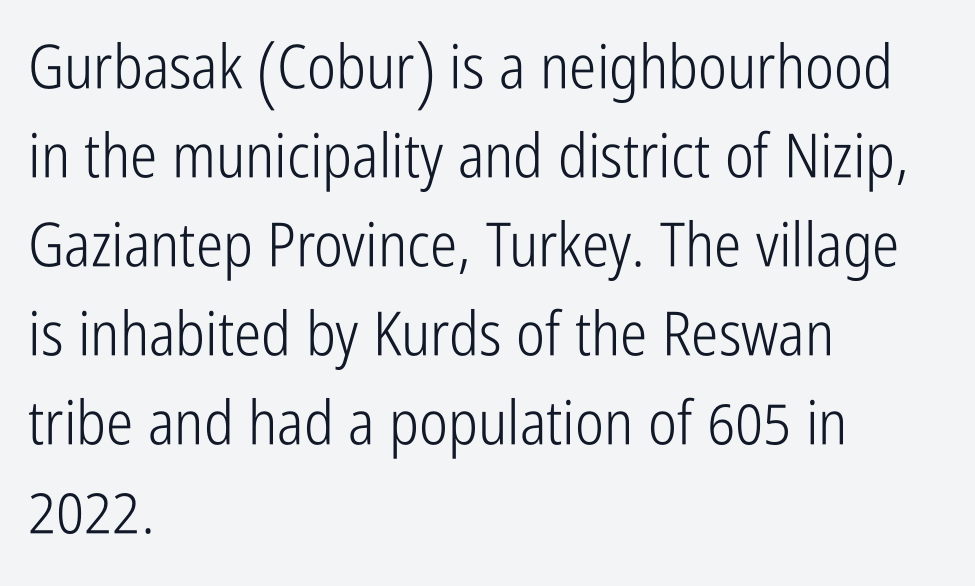
Q: Is the text bold? A: No.
Q: Is the text italic (slanted)? A: No, it is upright.
Q: Is the typeface a serif or a sans-serif typeface? A: Sans-serif.
Q: Is the text underlined? A: No.
Q: How is the paragraph aligned? A: Left-aligned.
Q: Is the spacing between letters normal or unusually wide? A: Normal.
Q: Is the spacing between lines tight, normal or loose? A: Normal.
Q: Width (condensed, normal, or wide)? A: Condensed.
Q: Stroke contrast? A: Low.
Q: x-height? A: Medium.
Q: Monospaced? A: No.
